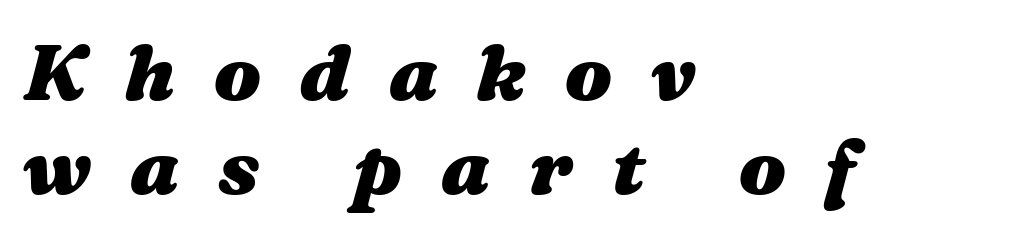
The image shows 78 px heavy, wide type, italic (leaning right); set left-aligned, line spacing 1.21x, unusually wide letter spacing (+0.5 em), not underlined; medium stroke contrast and a medium x-height.
